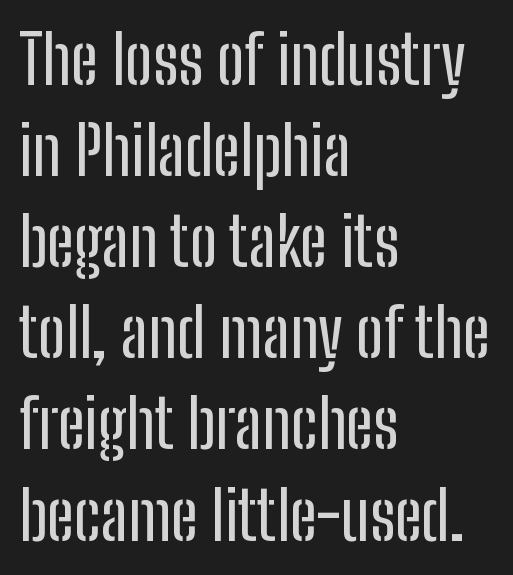
{"serif": "no", "italic": "no", "width": "condensed", "stroke_contrast": "low", "x_height": "medium", "monospaced": "no", "underline": "no", "align": "left", "line_spacing": "normal", "line_spacing_ratio": 1.36, "letter_spacing": "normal", "letter_spacing_em": 0.0, "glyph_px": 67}
